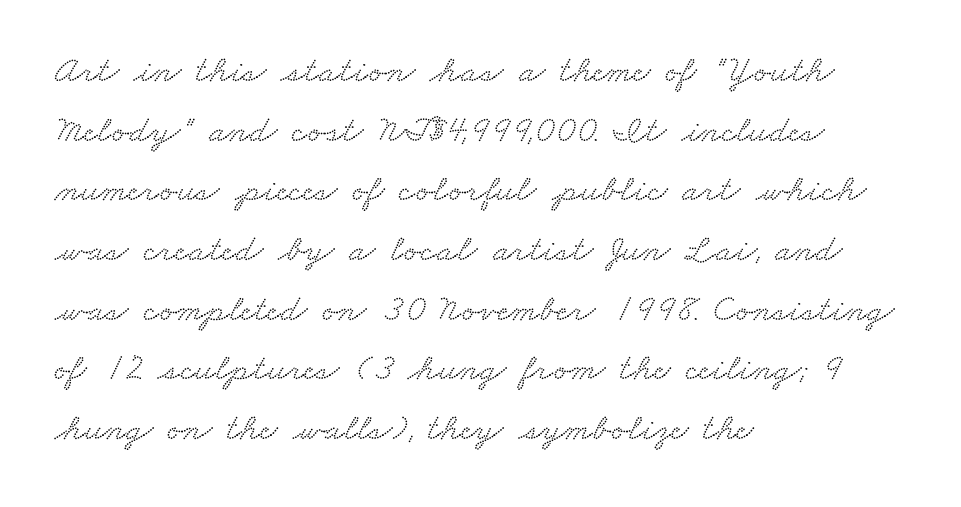
{"width": "wide", "stroke_contrast": "low", "x_height": "small", "monospaced": "no", "underline": "no", "align": "left", "line_spacing": "normal", "line_spacing_ratio": 1.57, "letter_spacing": "normal", "letter_spacing_em": 0.0, "glyph_px": 38}
